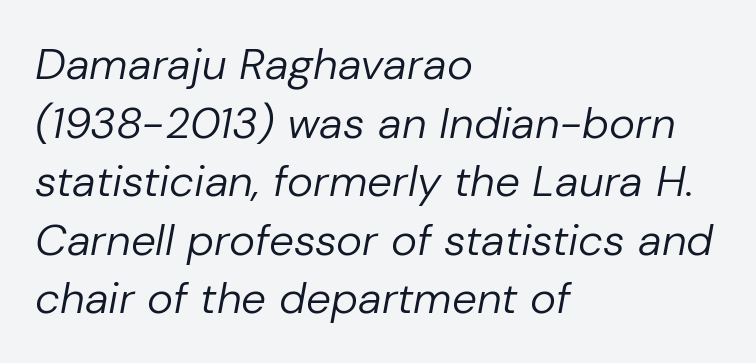
Ink coverage per letter is moderate at most. Nothing unusual about the tracking: characters are spaced as the font intends. Tall strokes in this sample are angled rather than plumb. The vertical gap from one line to the next is medium. This sample has the flowing, uneven cadence of proportional lettering.
